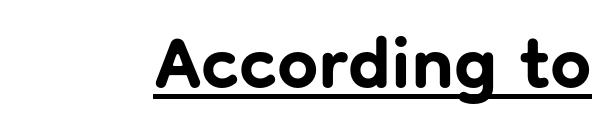
{"serif": "no", "italic": "no", "bold": "yes", "weight": "bold", "width": "normal", "stroke_contrast": "low", "x_height": "medium", "monospaced": "no", "underline": "yes", "letter_spacing": "normal", "letter_spacing_em": 0.0, "glyph_px": 73}
